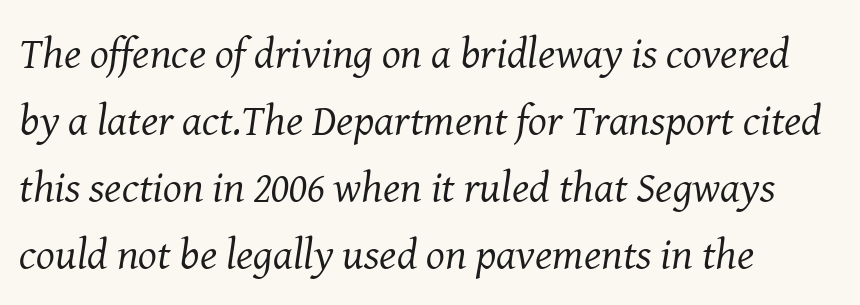
Q: Is the text bold? A: No.
Q: Is the text italic (slanted)? A: Yes, it leans right by about 8 degrees.
Q: Is the typeface a serif or a sans-serif typeface? A: Serif.
Q: Is the text underlined? A: No.
Q: How is the paragraph aligned? A: Left-aligned.
Q: Is the spacing between letters normal or unusually wide? A: Normal.
Q: Is the spacing between lines tight, normal or loose? A: Normal.
Q: Width (condensed, normal, or wide)? A: Normal.
Q: Stroke contrast? A: Medium.
Q: x-height? A: Medium.
Q: Monospaced? A: No.
